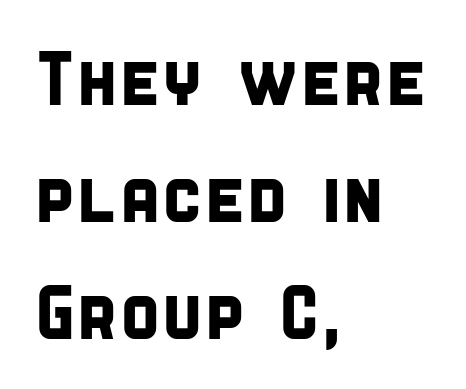
Do the characters align in a grid? No, the font is proportional. The rag falls on the right side of this text block. One glance says typical: line gaps are just what's usual. The tracking reads as untouched default to a designer's eye. Anything drawn beneath the words? Only blank space. The letters carry no serifs — their stems end cleanly without finishing strokes.
